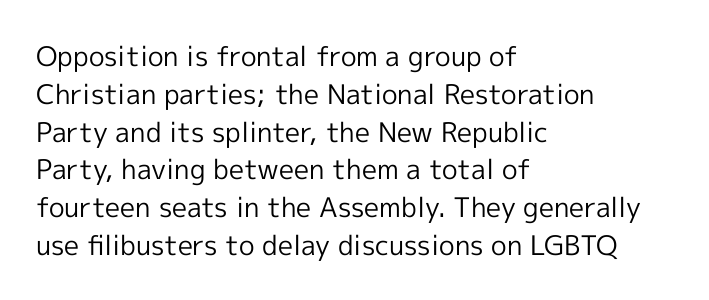
{"italic": "no", "bold": "no", "underline": "no", "align": "left", "line_spacing": "normal", "line_spacing_ratio": 1.4, "letter_spacing": "normal", "letter_spacing_em": 0.0, "glyph_px": 27}
